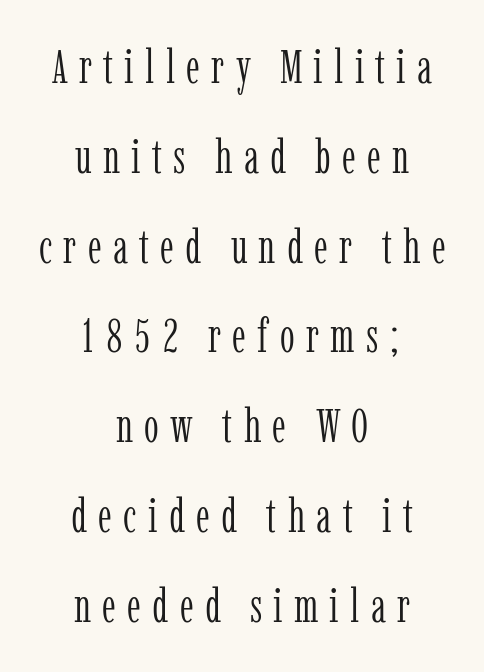
The image shows 47 px light, condensed serif type, upright; set centered, loose line spacing (1.91x), unusually wide letter spacing (+0.24 em), not underlined; low stroke contrast and a medium x-height.
